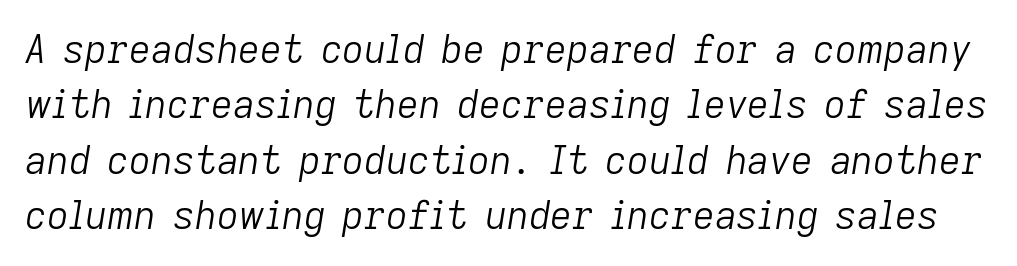
The image shows 38 px light type, italic (leaning right); set normal line spacing (1.46x), normal letter spacing, not underlined; low stroke contrast and a medium x-height.
